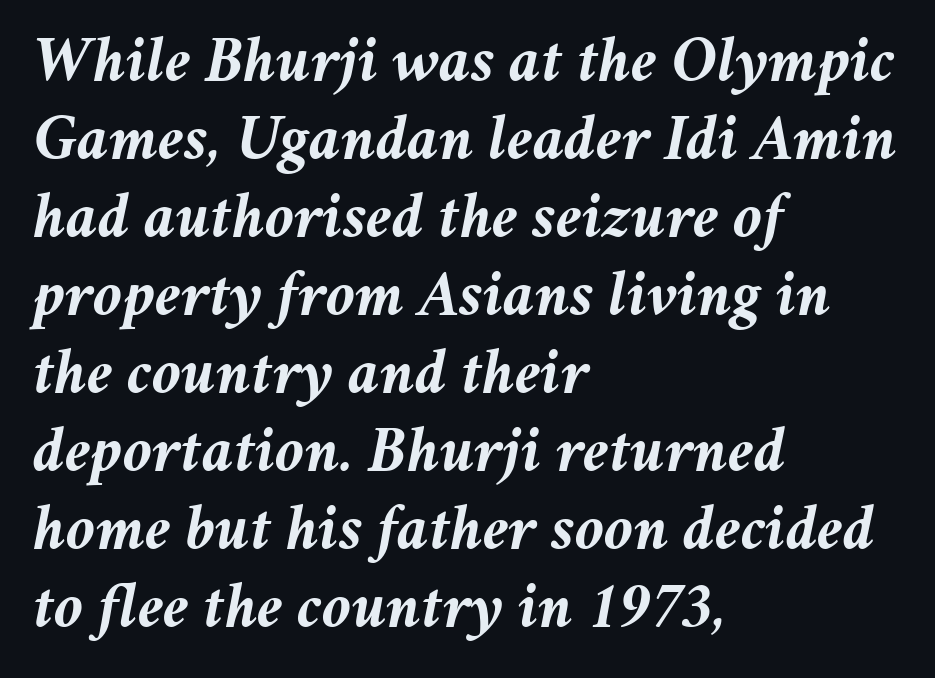
{"italic": "yes", "lean": "right", "slant_degrees": 11, "bold": "yes", "weight": "semibold", "width": "normal", "stroke_contrast": "medium", "x_height": "medium", "monospaced": "no", "underline": "no", "align": "left", "line_spacing_ratio": 1.2, "letter_spacing": "normal", "letter_spacing_em": 0.0, "glyph_px": 65}
